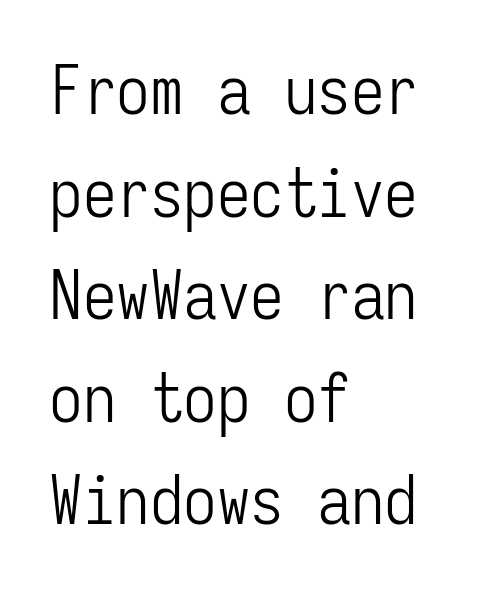
The image shows 67 px light, condensed sans-serif type, upright, monospaced; set left-aligned, normal line spacing (1.53x), normal letter spacing, not underlined; low stroke contrast and a medium x-height.
